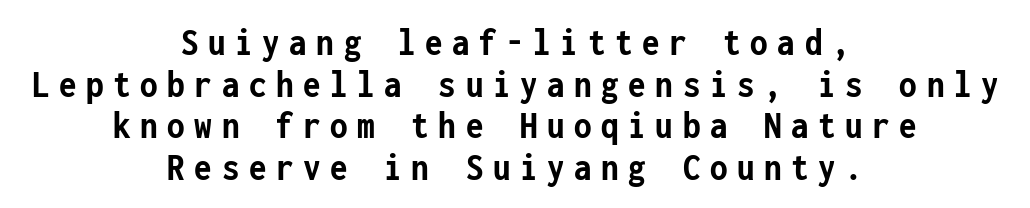
The image shows 40 px semibold, condensed sans-serif type, upright, monospaced; set centered, tight line spacing (1.04x), unusually wide letter spacing (+0.24 em), not underlined; low stroke contrast and a medium x-height.
